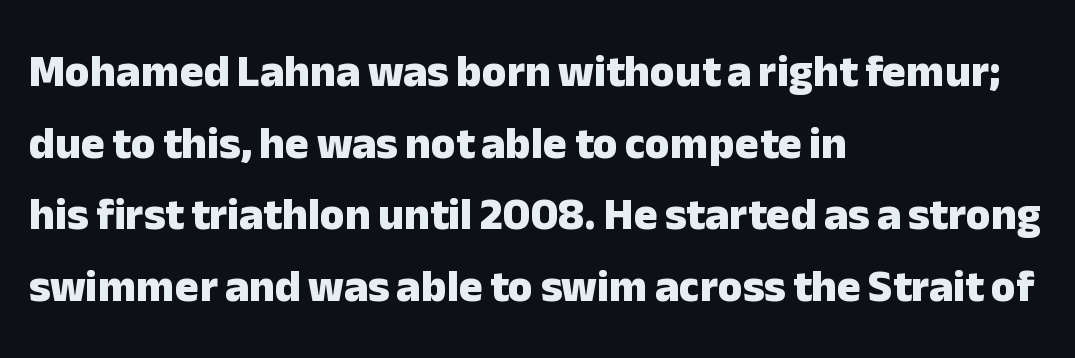
The image shows 45 px heavy sans-serif type, upright; set left-aligned, normal line spacing (1.59x), normal letter spacing, not underlined; low stroke contrast and a medium x-height.
